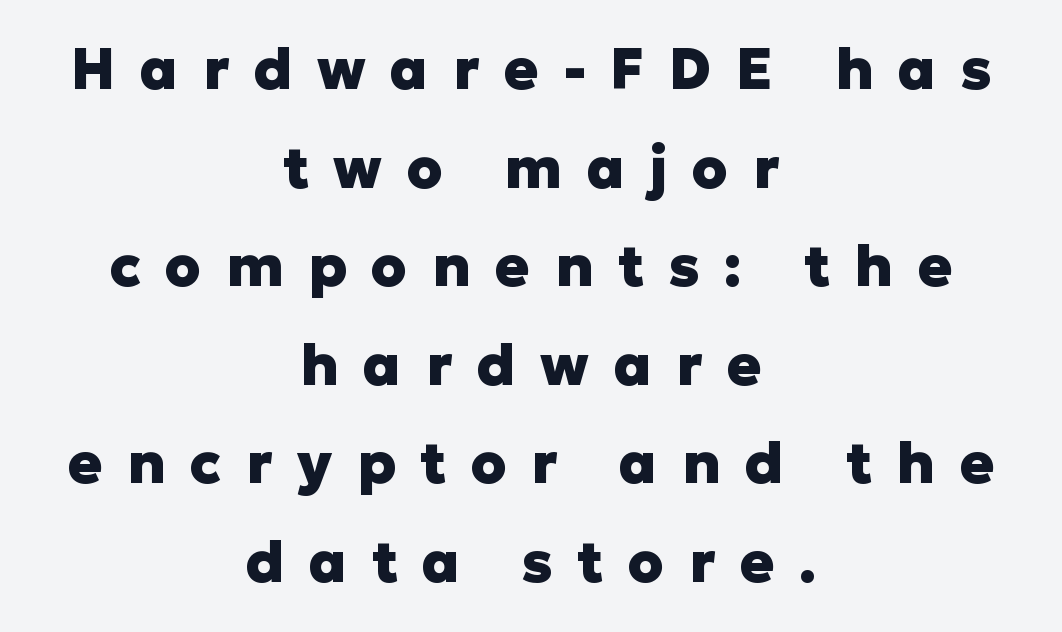
{"serif": "no", "italic": "no", "bold": "yes", "weight": "heavy", "width": "normal", "stroke_contrast": "low", "x_height": "medium", "monospaced": "no", "underline": "no", "align": "center", "line_spacing_ratio": 1.73, "letter_spacing": "wide", "letter_spacing_em": 0.43, "glyph_px": 57}
